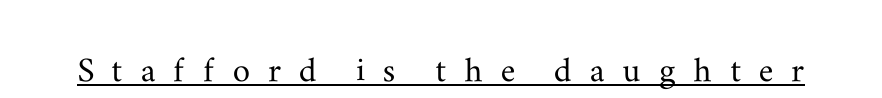
Small tapered or slab feet sit at the stroke ends, so this counts as serif. Characters follow at a spacing far wider than the type designer built in. This is the regular roman posture of the typeface. You could not count columns in this text — the font is proportionally spaced. What decoration does the sample have? An underline.
